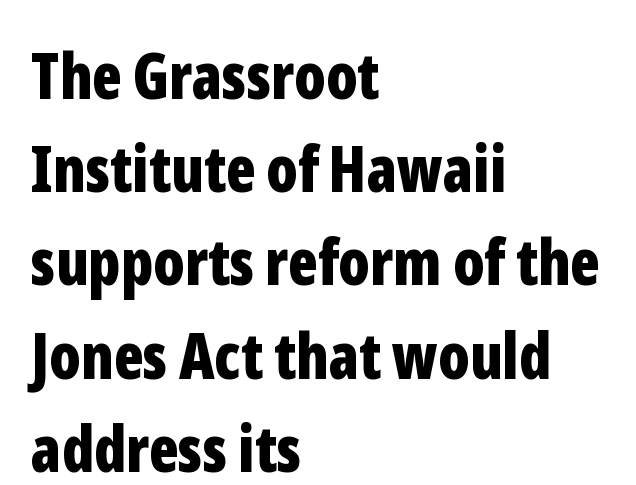
Q: Is the text bold? A: Yes.
Q: Is the text italic (slanted)? A: No, it is upright.
Q: Is the typeface a serif or a sans-serif typeface? A: Sans-serif.
Q: Is the text underlined? A: No.
Q: How is the paragraph aligned? A: Left-aligned.
Q: Is the spacing between letters normal or unusually wide? A: Normal.
Q: Is the spacing between lines tight, normal or loose? A: Normal.
Q: Width (condensed, normal, or wide)? A: Condensed.
Q: Stroke contrast? A: Low.
Q: x-height? A: Medium.
Q: Monospaced? A: No.
